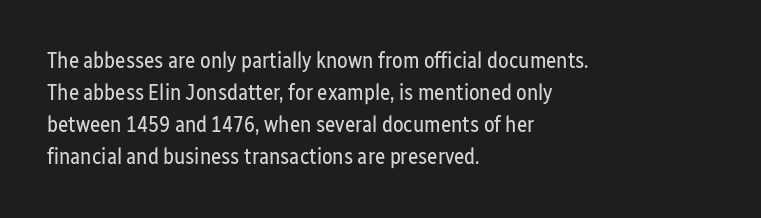
Weight: in the light-to-regular range. These lines keep a tight, regular rhythm from letter to letter. Any mark beneath the type? The region is blank. Left-aligned paragraph, ragged on the right. If you drew a line through each stem, it would be perfectly vertical. Honestly, the row spacing looks completely unremarkable.
